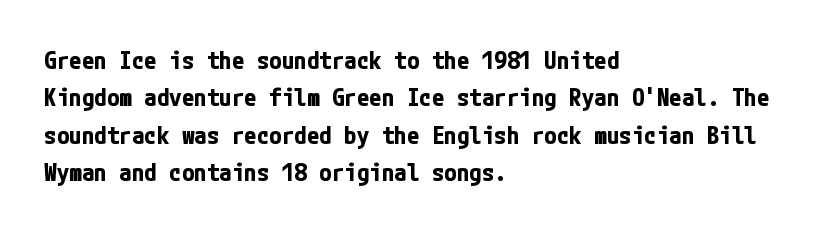
Q: Is the text bold? A: Yes.
Q: Is the text italic (slanted)? A: No, it is upright.
Q: Is the text underlined? A: No.
Q: How is the paragraph aligned? A: Left-aligned.
Q: Is the spacing between letters normal or unusually wide? A: Normal.
Q: Is the spacing between lines tight, normal or loose? A: Normal.
